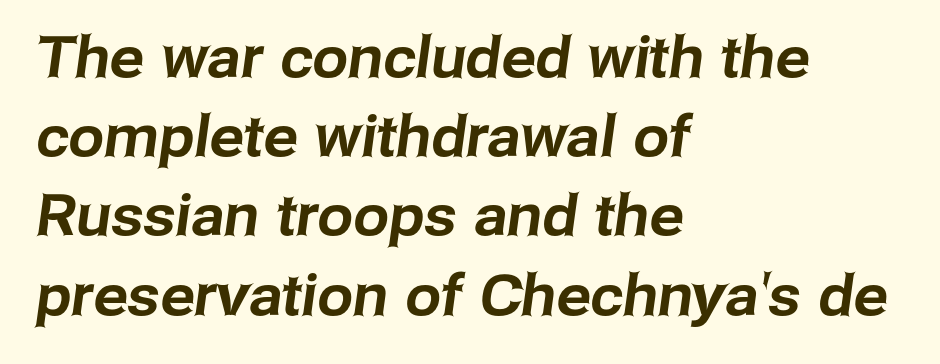
The image shows 57 px sans-serif type; set left-aligned, normal line spacing (1.39x), normal letter spacing, not underlined; low stroke contrast and a medium x-height.
